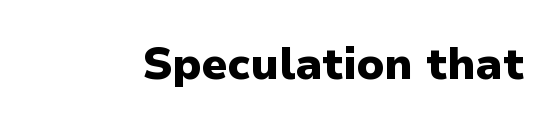
The image shows 44 px heavy sans-serif type, upright; set normal letter spacing, not underlined; low stroke contrast and a medium x-height.
